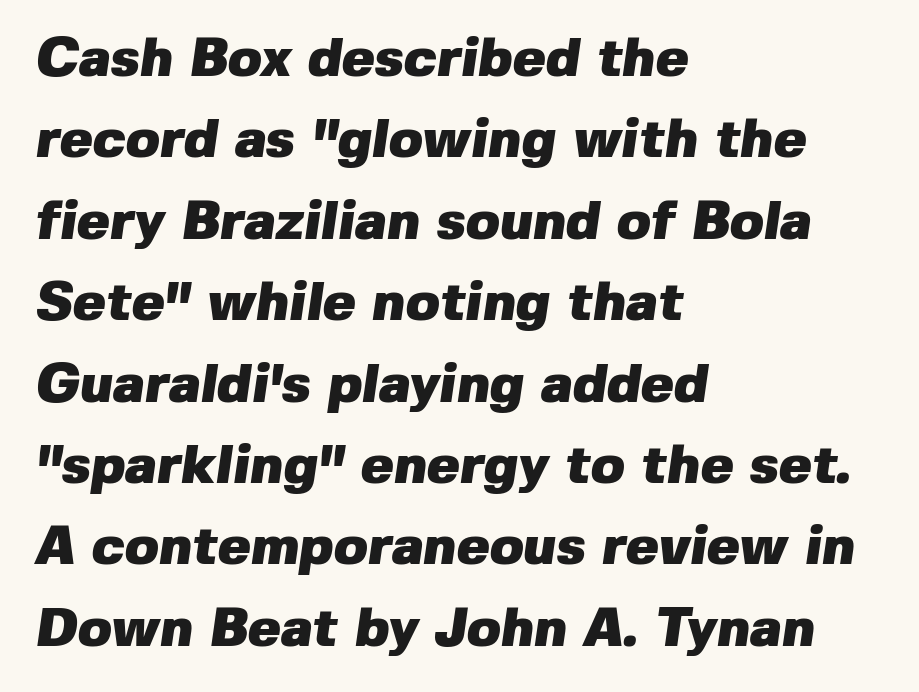
The image shows 55 px heavy sans-serif type; set left-aligned, normal line spacing (1.48x), normal letter spacing, not underlined; low stroke contrast and a medium x-height.
